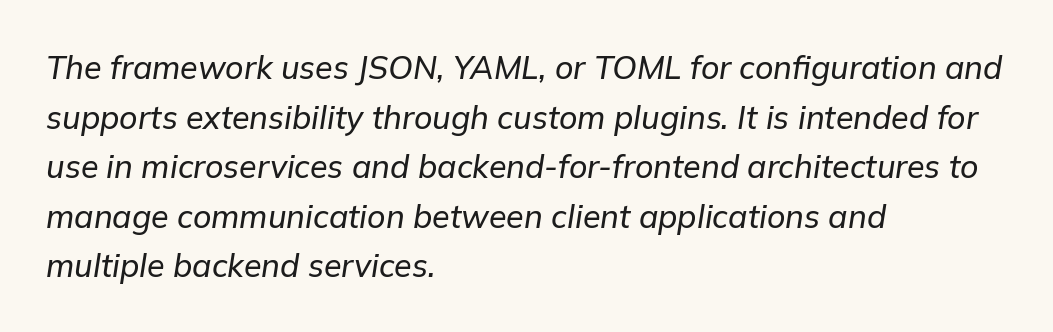
The image shows 32 px text type, italic (leaning right); set left-aligned, normal line spacing (1.55x), normal letter spacing, not underlined; low stroke contrast and a medium x-height.
